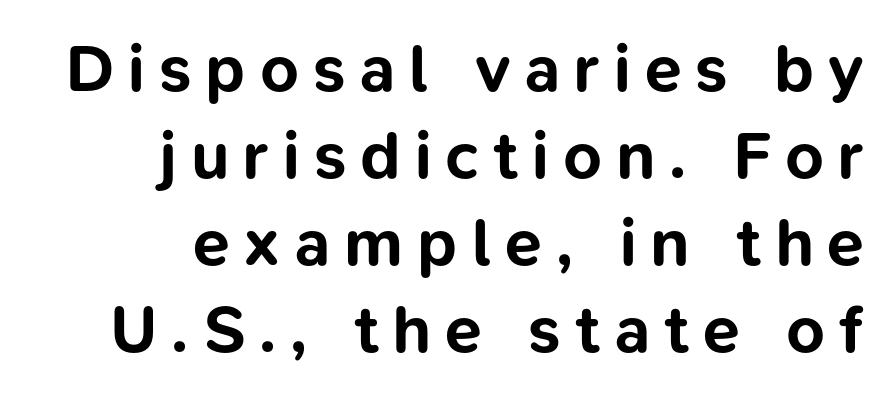
Q: Is the text bold? A: Yes.
Q: Is the text italic (slanted)? A: No, it is upright.
Q: Is the typeface a serif or a sans-serif typeface? A: Sans-serif.
Q: Is the text underlined? A: No.
Q: How is the paragraph aligned? A: Right-aligned.
Q: Is the spacing between letters normal or unusually wide? A: Unusually wide.
Q: Is the spacing between lines tight, normal or loose? A: Normal.
Q: Width (condensed, normal, or wide)? A: Normal.
Q: Stroke contrast? A: Low.
Q: x-height? A: Medium.
Q: Monospaced? A: No.
